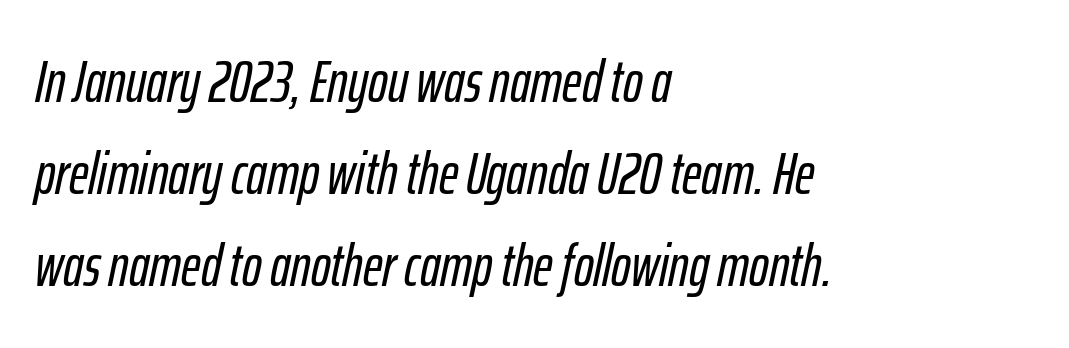
How would I describe the line gaps? Plain and ordinary. The passage shown leans; its letterforms are oblique. The paragraph shown leans on its left margin. Character widths vary here, with narrow letters taking less room than wide ones. The letters sit at their default tracking, neither squeezed nor spread. The baseline area is clear.
